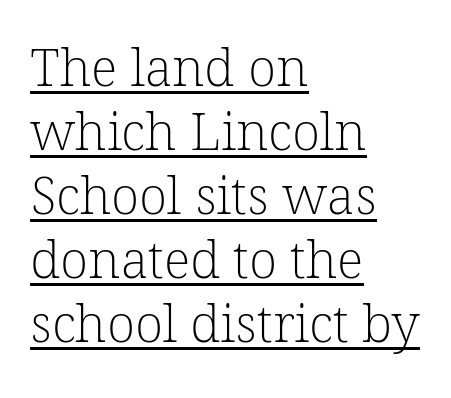
{"serif": "yes", "bold": "no", "weight": "light", "width": "normal", "stroke_contrast": "low", "x_height": "medium", "monospaced": "no", "underline": "yes", "align": "left", "line_spacing_ratio": 1.23, "letter_spacing": "normal", "letter_spacing_em": 0.0, "glyph_px": 52}
